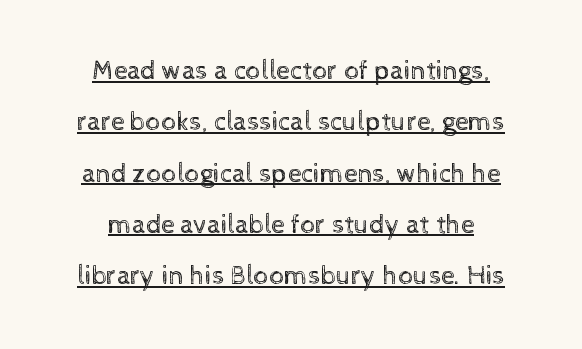
Q: Is the text bold? A: No.
Q: Is the text italic (slanted)? A: No, it is upright.
Q: Is the text underlined? A: Yes.
Q: How is the paragraph aligned? A: Centered.
Q: Is the spacing between letters normal or unusually wide? A: Normal.
Q: Is the spacing between lines tight, normal or loose? A: Loose.
